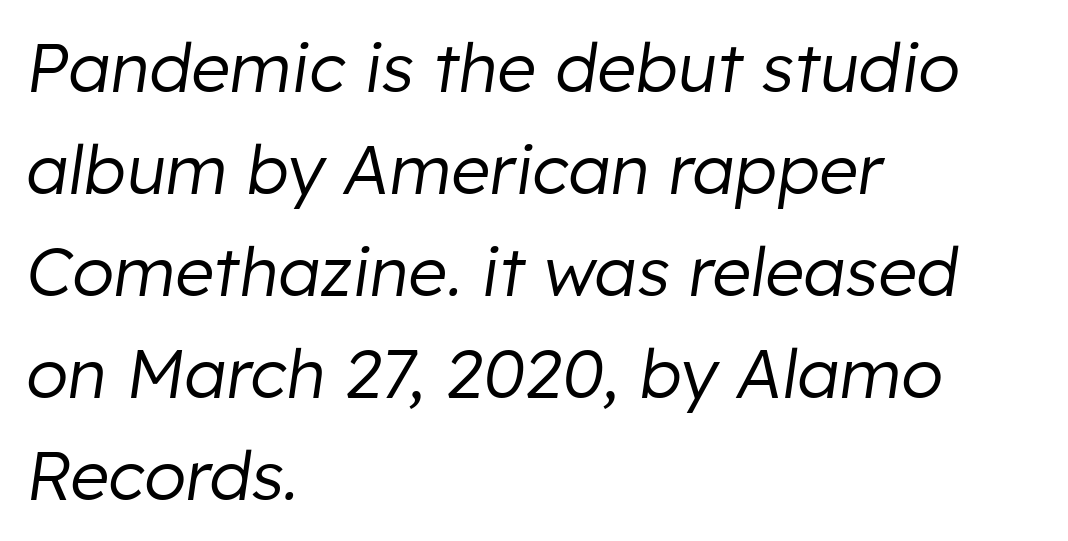
{"italic": "yes", "lean": "right", "slant_degrees": 8, "bold": "no", "weight": "regular", "width": "normal", "stroke_contrast": "low", "x_height": "medium", "monospaced": "no", "underline": "no", "align": "left", "line_spacing": "normal", "line_spacing_ratio": 1.5, "letter_spacing": "normal", "letter_spacing_em": 0.0, "glyph_px": 68}
